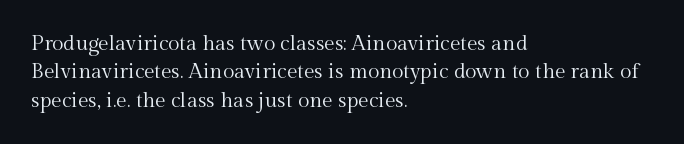
Evenly set lines give the paragraph a standard silhouette. Students, note that the glyphs here touch the page at normal intervals. In terms of posture, this sample is upright. Typeset ragged right — the left edge is the straight one.
